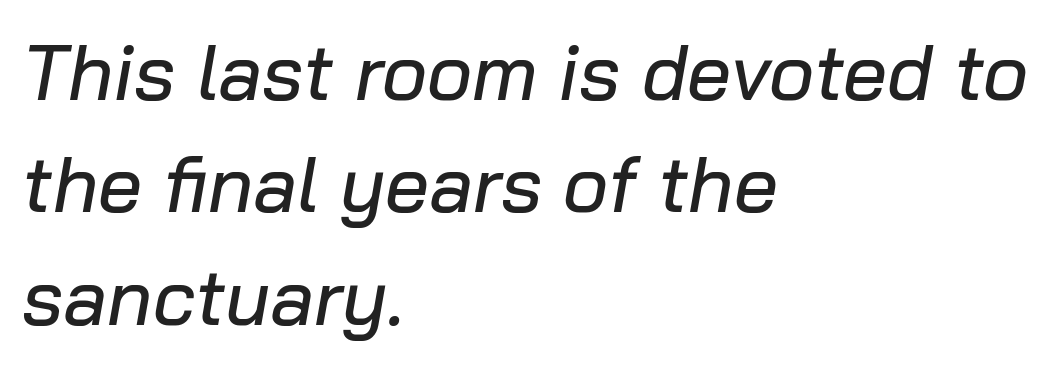
Q: Is the text italic (slanted)? A: Yes, it leans right by about 10 degrees.
Q: Is the text underlined? A: No.
Q: How is the paragraph aligned? A: Left-aligned.
Q: Is the spacing between letters normal or unusually wide? A: Normal.
Q: Is the spacing between lines tight, normal or loose? A: Normal.
Q: Width (condensed, normal, or wide)? A: Normal.
Q: Stroke contrast? A: Low.
Q: x-height? A: Medium.
Q: Monospaced? A: No.
